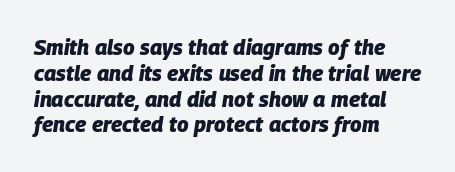
Words appear dense and cohesive because spacing is normal. If you drew a line through each stem, it would be angled. The strokes are fattened all the way to bold. Descender tails drop into unmarked territory.
